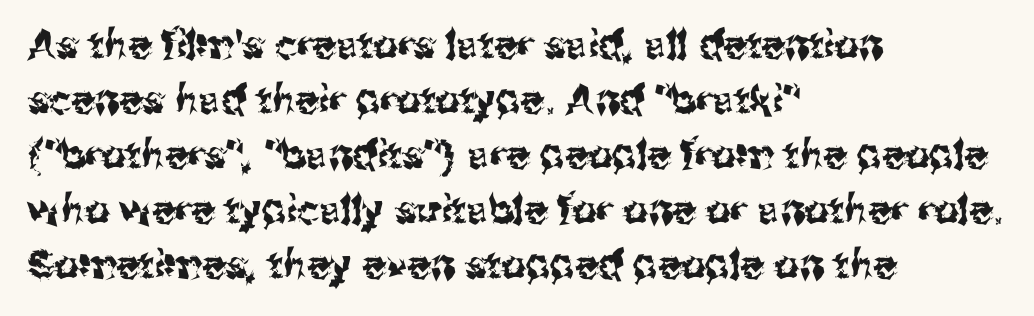
The passage shown is not underscored anywhere. The paragraph shown leans on its left margin. Note the varied advance widths — an 'i' is clearly narrower than an 'm'. These lines sit exactly where default settings would place them.
